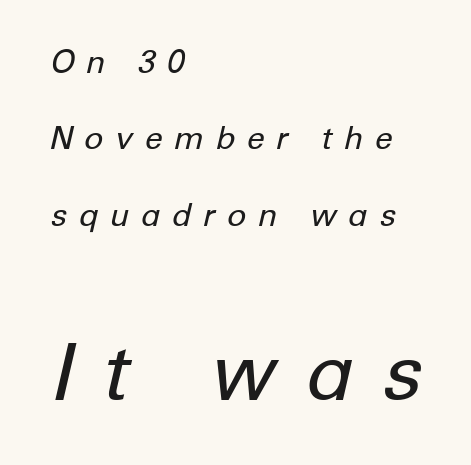
Q: Is the text bold? A: No.
Q: Is the text italic (slanted)? A: Yes, it leans right by about 12 degrees.
Q: Is the text underlined? A: No.
Q: How is the paragraph aligned? A: Left-aligned.
Q: Is the spacing between letters normal or unusually wide? A: Unusually wide.
Q: Is the spacing between lines tight, normal or loose? A: Loose.
Q: Which block of text is set in a larger size, the first (top) or the second (bottom)? A: The second (bottom) one.
Q: Width (condensed, normal, or wide)? A: Normal.
Q: Stroke contrast? A: Low.
Q: x-height? A: Medium.
Q: Monospaced? A: No.
